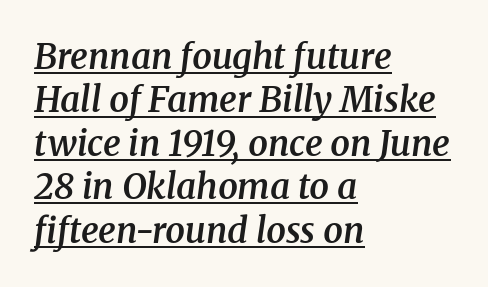
Looks like someone drew a line under every word here. Typographically, this falls in the serif category. Italic: yes, the glyphs are oblique. Compared with a centered layout, this one pins lines to the left instead. The typesetting leans somewhat heavy: a semibold.
